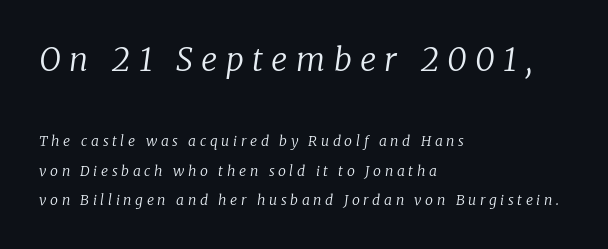
The image shows 32 px regular-weight serif type, italic (leaning right); set left-aligned, loose line spacing (2.11x), unusually wide letter spacing (+0.26 em), not underlined; the first (top) block is 2.29x larger; low stroke contrast and a medium x-height.
